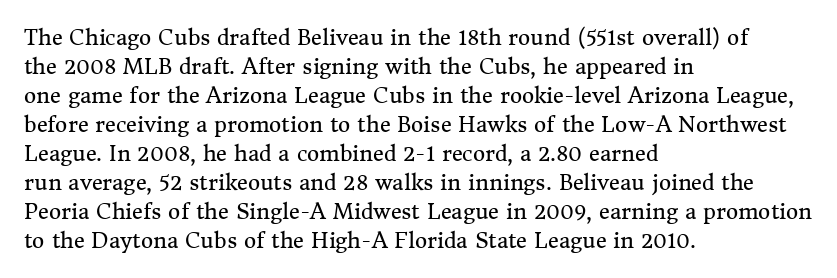
Letters rest on an invisible, unmarked baseline. Heaviness? Minimal to ordinary, like unemphasized prose. The rendering anchors every line to the left-hand side. The line-height multiplier appears to be the usual default.
